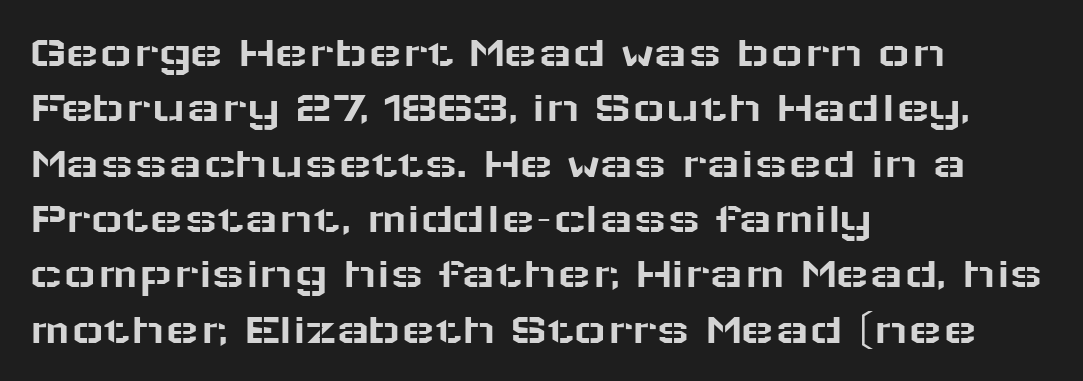
{"serif": "no", "italic": "no", "width": "wide", "stroke_contrast": "low", "x_height": "medium", "monospaced": "no", "underline": "no", "align": "left", "line_spacing_ratio": 1.23, "letter_spacing": "normal", "letter_spacing_em": 0.0, "glyph_px": 45}
